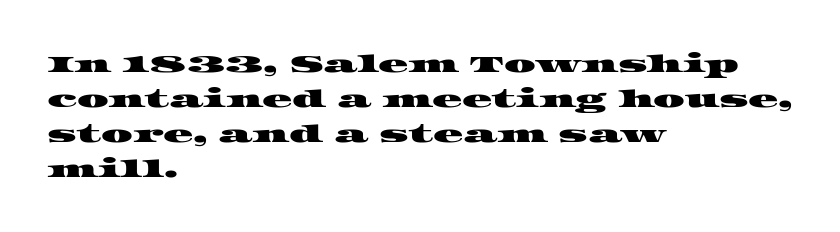
Q: Is the text underlined? A: No.
Q: How is the paragraph aligned? A: Left-aligned.
Q: Is the spacing between letters normal or unusually wide? A: Normal.
Q: Is the spacing between lines tight, normal or loose? A: Normal.
